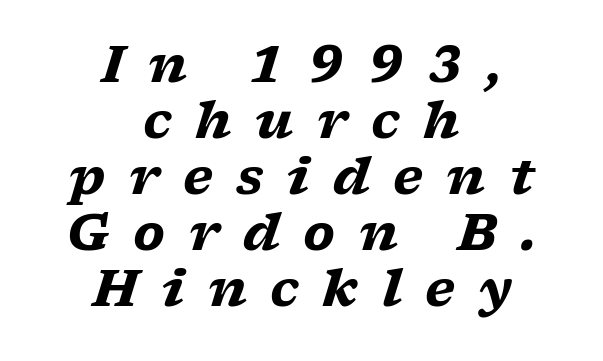
The image shows 50 px heavy, wide serif type, italic (leaning right); set centered, tight line spacing (1.12x), unusually wide letter spacing (+0.47 em), not underlined; low stroke contrast and a medium x-height.
